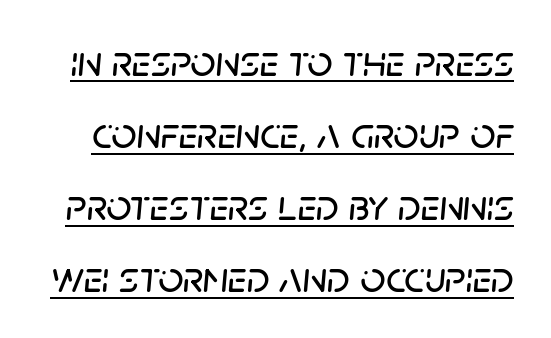
Q: Is the text italic (slanted)? A: Yes, it leans right by about 5 degrees.
Q: Is the text underlined? A: Yes.
Q: Is the spacing between letters normal or unusually wide? A: Normal.
Q: Is the spacing between lines tight, normal or loose? A: Normal.
Q: Width (condensed, normal, or wide)? A: Normal.
Q: Stroke contrast? A: Low.
Q: x-height? A: Large.
Q: Monospaced? A: No.
